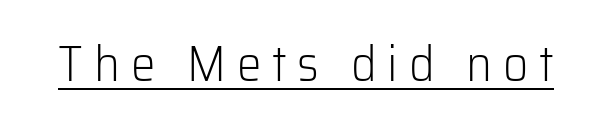
Q: Is the text bold? A: No.
Q: Is the text italic (slanted)? A: No, it is upright.
Q: Is the typeface a serif or a sans-serif typeface? A: Sans-serif.
Q: Is the text underlined? A: Yes.
Q: Is the spacing between letters normal or unusually wide? A: Unusually wide.
Q: Width (condensed, normal, or wide)? A: Normal.
Q: Stroke contrast? A: Low.
Q: x-height? A: Medium.
Q: Monospaced? A: No.
